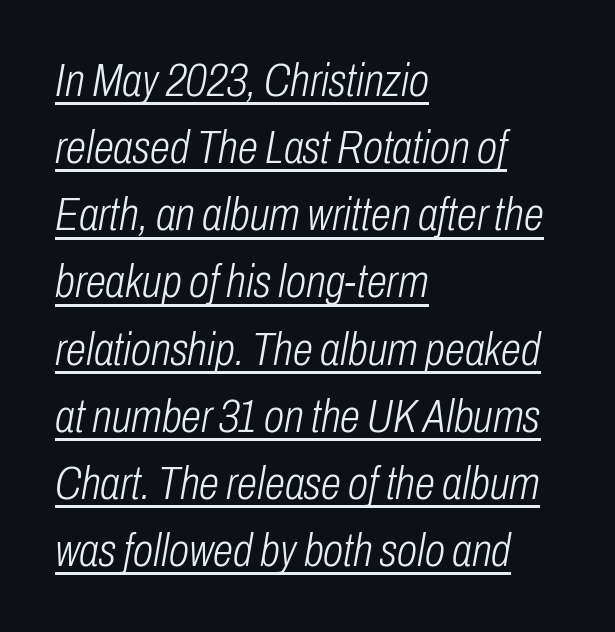
Q: Is the text bold? A: No.
Q: Is the text italic (slanted)? A: Yes, it leans right by about 10 degrees.
Q: Is the text underlined? A: Yes.
Q: How is the paragraph aligned? A: Left-aligned.
Q: Is the spacing between letters normal or unusually wide? A: Normal.
Q: Is the spacing between lines tight, normal or loose? A: Normal.
Q: Width (condensed, normal, or wide)? A: Condensed.
Q: Stroke contrast? A: Low.
Q: x-height? A: Medium.
Q: Monospaced? A: No.
